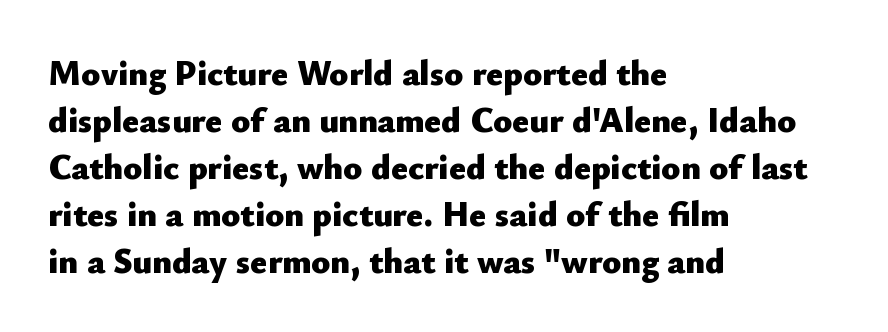
{"serif": "no", "italic": "no", "bold": "yes", "weight": "heavy", "width": "normal", "stroke_contrast": "low", "x_height": "small", "monospaced": "no", "underline": "no", "align": "left", "line_spacing": "normal", "line_spacing_ratio": 1.34, "letter_spacing": "normal", "letter_spacing_em": 0.0, "glyph_px": 35}
